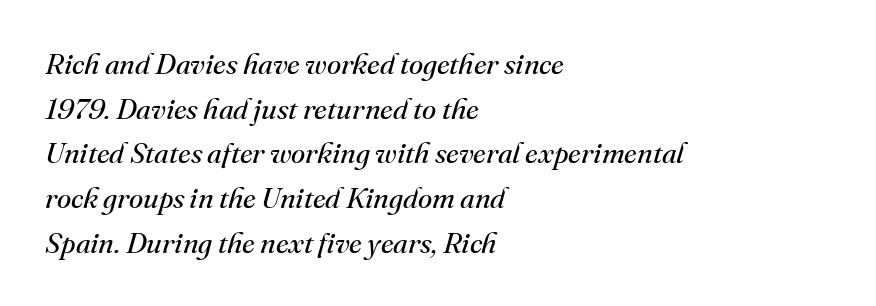
Q: Is the text bold? A: No.
Q: Is the text italic (slanted)? A: Yes, it leans right by about 16 degrees.
Q: Is the typeface a serif or a sans-serif typeface? A: Serif.
Q: Is the text underlined? A: No.
Q: How is the paragraph aligned? A: Left-aligned.
Q: Is the spacing between letters normal or unusually wide? A: Normal.
Q: Is the spacing between lines tight, normal or loose? A: Normal.
Q: Width (condensed, normal, or wide)? A: Normal.
Q: Stroke contrast? A: Medium.
Q: x-height? A: Small.
Q: Monospaced? A: No.
